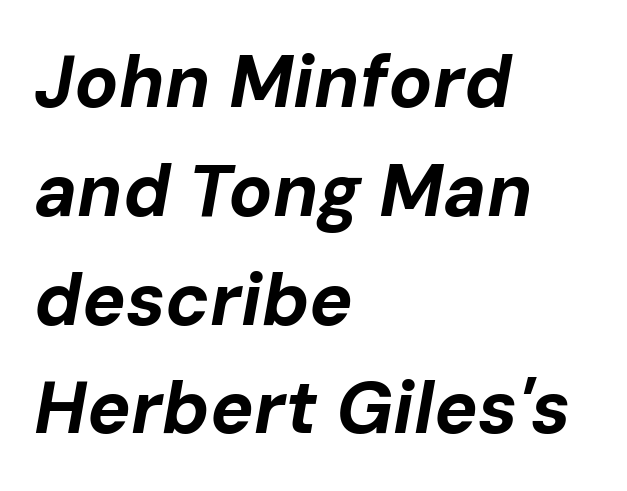
The image shows 73 px bold type, italic (leaning right); set left-aligned, normal line spacing (1.49x), normal letter spacing, not underlined; low stroke contrast and a medium x-height.
